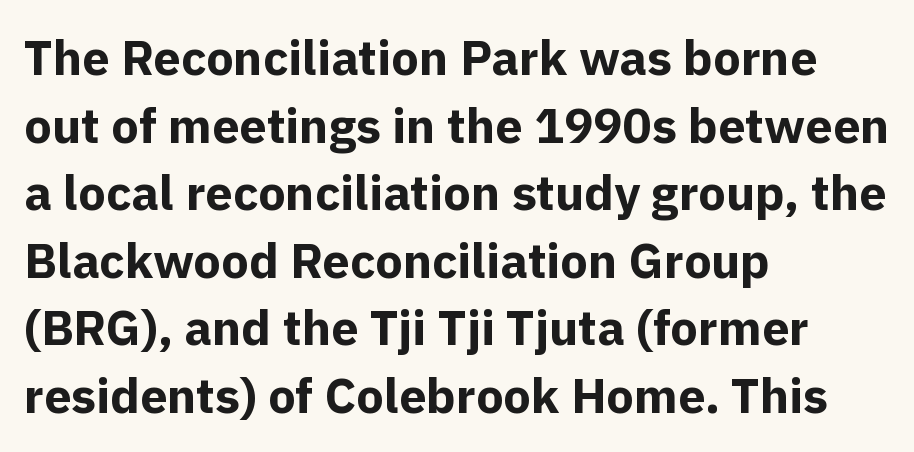
The image shows 49 px bold sans-serif type, upright; set left-aligned, normal line spacing (1.38x), normal letter spacing, not underlined; a medium x-height.
